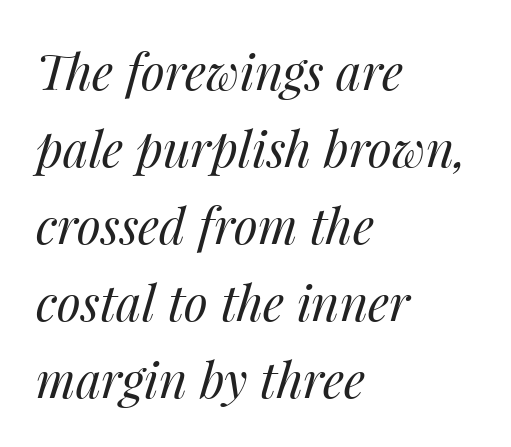
{"italic": "yes", "lean": "right", "slant_degrees": 14, "bold": "no", "weight": "regular", "width": "normal", "stroke_contrast": "medium", "x_height": "medium", "monospaced": "no", "underline": "no", "align": "left", "line_spacing": "normal", "line_spacing_ratio": 1.57, "letter_spacing": "normal", "letter_spacing_em": 0.0, "glyph_px": 49}
